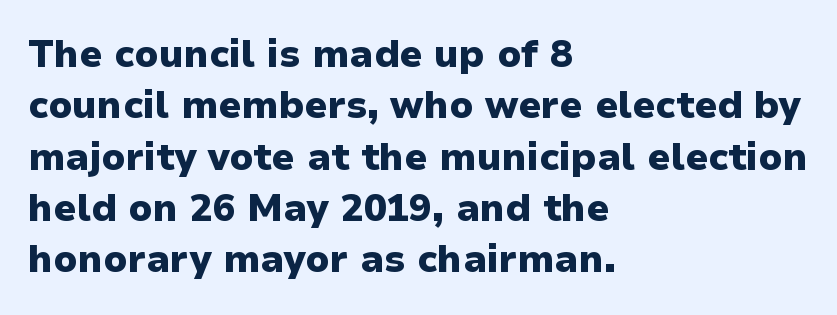
Is the block centered? No — it sits flush against the left margin. This sample uses an upright cut, with every glyph sitting square on the baseline. This rendering leaves character spacing at its baseline value. Typographically, this falls in the sans-serif category. Glance below the letters and you will spot only blank space. Notice how descenders clear the ascenders below comfortably — that's standard leading.
